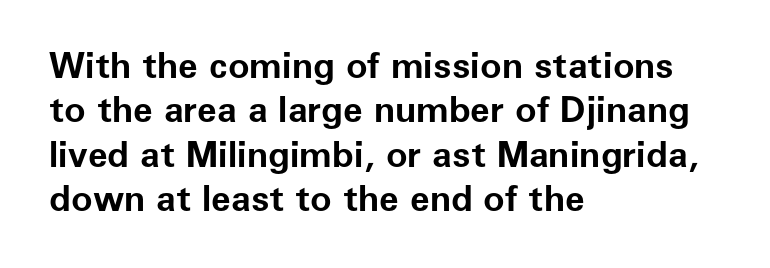
The image shows 36 px bold sans-serif type, upright; set left-aligned, line spacing 1.23x, normal letter spacing, not underlined; low stroke contrast and a medium x-height.
